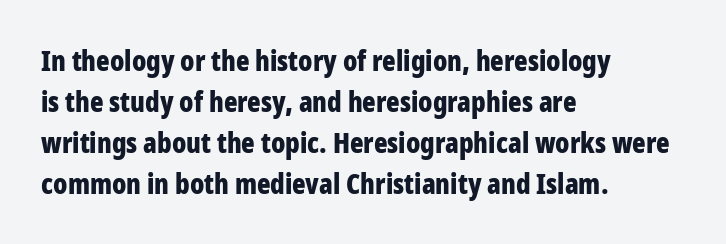
Q: Is the text bold? A: Yes.
Q: Is the text italic (slanted)? A: No, it is upright.
Q: Is the typeface a serif or a sans-serif typeface? A: Sans-serif.
Q: Is the text underlined? A: No.
Q: How is the paragraph aligned? A: Left-aligned.
Q: Is the spacing between letters normal or unusually wide? A: Normal.
Q: Is the spacing between lines tight, normal or loose? A: Normal.
Q: Width (condensed, normal, or wide)? A: Condensed.
Q: Stroke contrast? A: Low.
Q: x-height? A: Medium.
Q: Monospaced? A: No.
